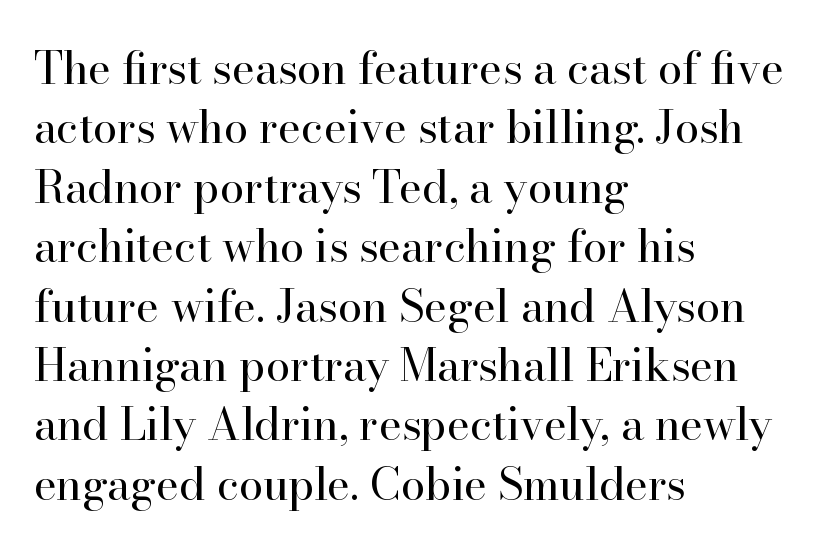
{"serif": "yes", "italic": "no", "bold": "no", "weight": "regular", "width": "normal", "stroke_contrast": "high", "x_height": "small", "monospaced": "no", "underline": "no", "align": "left", "line_spacing": "normal", "line_spacing_ratio": 1.35, "letter_spacing": "normal", "letter_spacing_em": 0.0, "glyph_px": 44}
